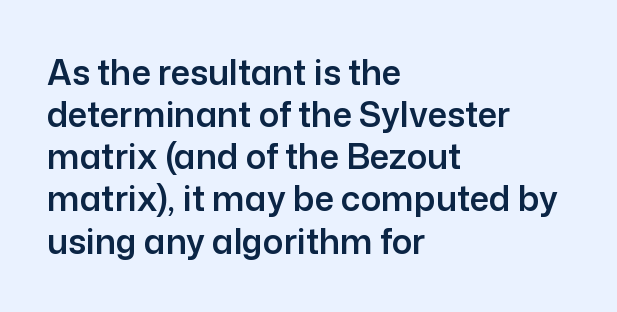
{"serif": "no", "italic": "no", "width": "normal", "stroke_contrast": "low", "x_height": "medium", "monospaced": "no", "underline": "no", "align": "left", "line_spacing_ratio": 1.24, "letter_spacing": "normal", "letter_spacing_em": 0.0, "glyph_px": 34}
